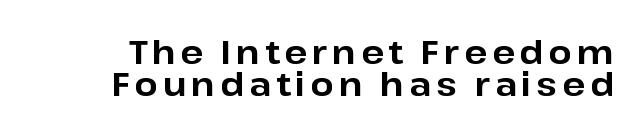
{"serif": "no", "italic": "no", "bold": "yes", "weight": "bold", "width": "normal", "stroke_contrast": "low", "x_height": "medium", "monospaced": "no", "underline": "no", "line_spacing": "tight", "line_spacing_ratio": 0.96, "glyph_px": 33}
